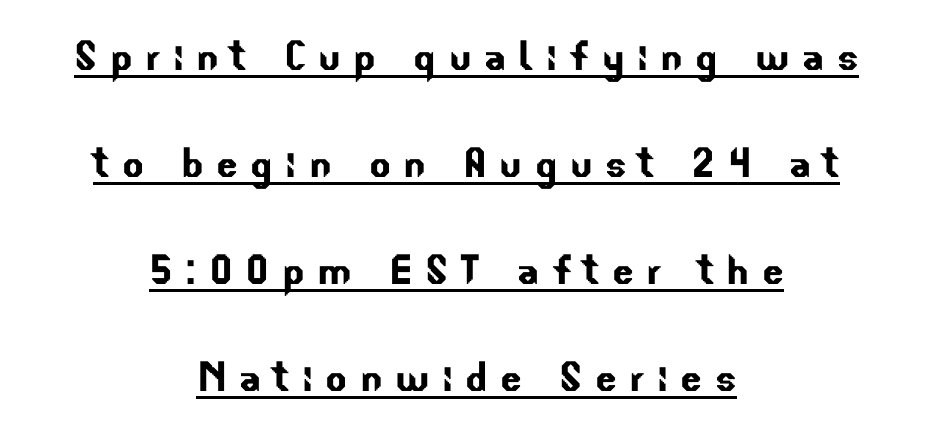
Q: Is the typeface a serif or a sans-serif typeface? A: Sans-serif.
Q: Is the text underlined? A: Yes.
Q: How is the paragraph aligned? A: Centered.
Q: Is the spacing between letters normal or unusually wide? A: Unusually wide.
Q: Is the spacing between lines tight, normal or loose? A: Loose.
Q: Width (condensed, normal, or wide)? A: Normal.
Q: Stroke contrast? A: Low.
Q: x-height? A: Small.
Q: Monospaced? A: No.
